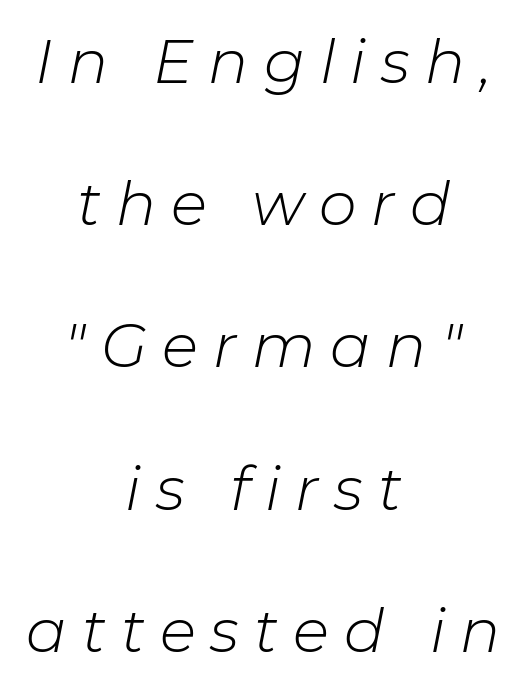
{"italic": "yes", "lean": "right", "slant_degrees": 11, "bold": "no", "weight": "light", "width": "normal", "stroke_contrast": "low", "x_height": "medium", "monospaced": "no", "underline": "no", "align": "center", "line_spacing": "loose", "line_spacing_ratio": 2.37, "letter_spacing": "wide", "letter_spacing_em": 0.25, "glyph_px": 60}
